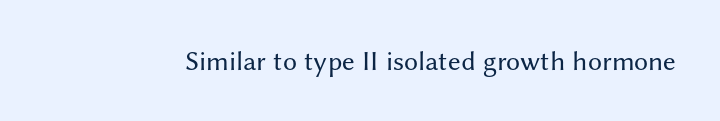
The image shows 28 px regular-weight sans-serif type, upright; set normal letter spacing, not underlined; medium stroke contrast and a medium x-height.
